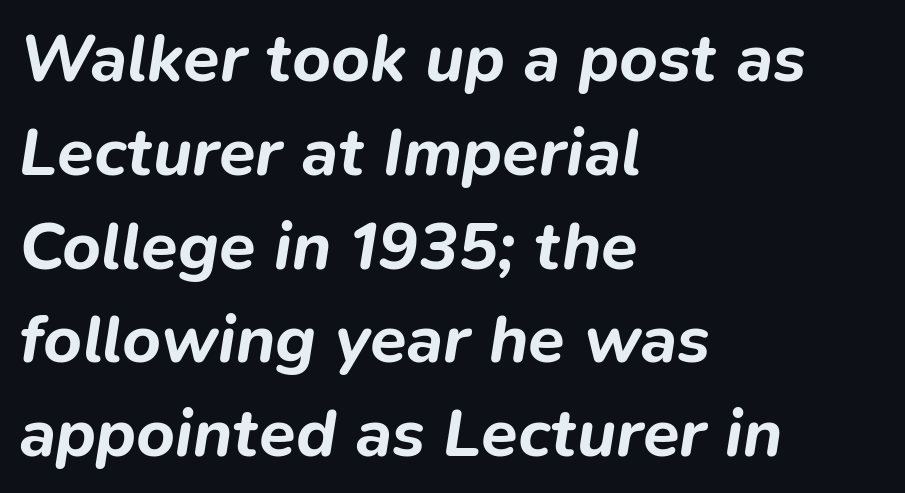
Q: Is the text bold? A: Yes.
Q: Is the text italic (slanted)? A: Yes, it leans right by about 9 degrees.
Q: Is the text underlined? A: No.
Q: How is the paragraph aligned? A: Left-aligned.
Q: Is the spacing between letters normal or unusually wide? A: Normal.
Q: Is the spacing between lines tight, normal or loose? A: Normal.
Q: Width (condensed, normal, or wide)? A: Normal.
Q: Stroke contrast? A: Low.
Q: x-height? A: Medium.
Q: Monospaced? A: No.
